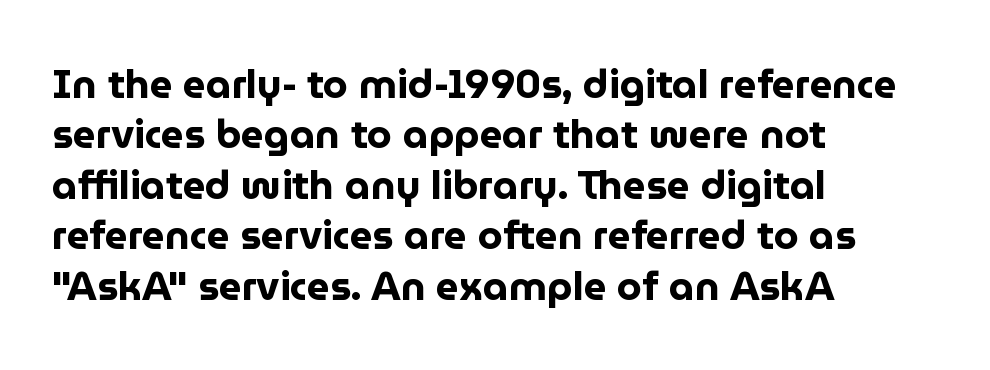
The image shows 40 px bold sans-serif type, upright; set left-aligned, normal line spacing (1.26x), normal letter spacing, not underlined; low stroke contrast and a medium x-height.
